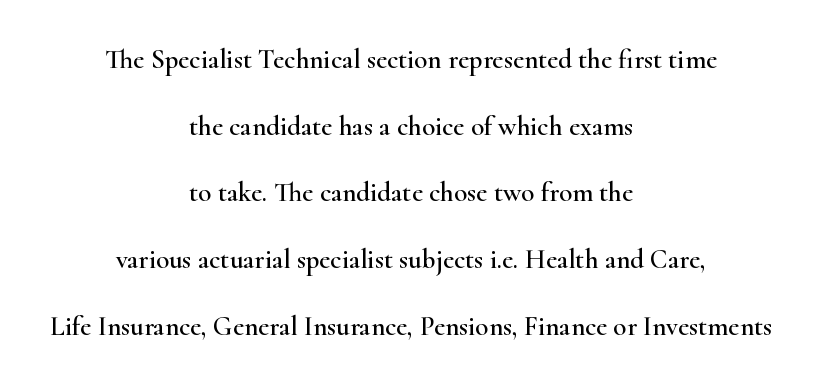
Q: Is the text italic (slanted)? A: No, it is upright.
Q: Is the text underlined? A: No.
Q: How is the paragraph aligned? A: Centered.
Q: Is the spacing between letters normal or unusually wide? A: Normal.
Q: Is the spacing between lines tight, normal or loose? A: Loose.
